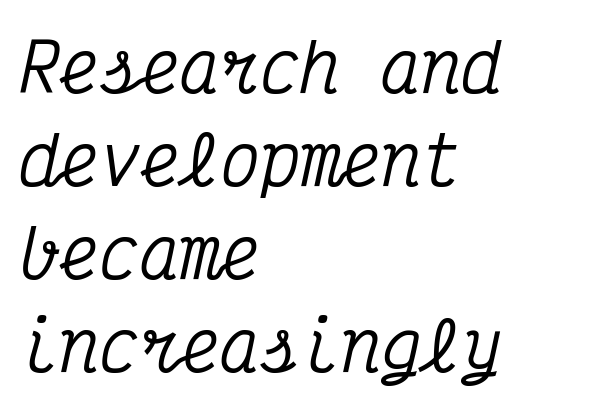
The image shows 67 px condensed serif type, italic (leaning right), monospaced; set left-aligned, normal line spacing (1.39x), normal letter spacing, not underlined; medium stroke contrast and a medium x-height.
